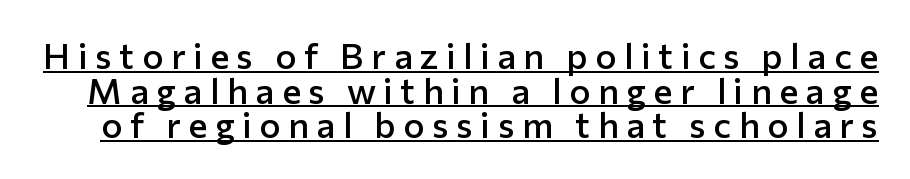
{"serif": "no", "italic": "no", "bold": "semi", "weight": "semibold", "width": "normal", "stroke_contrast": "low", "x_height": "medium", "monospaced": "no", "underline": "yes", "line_spacing": "tight", "line_spacing_ratio": 0.96, "letter_spacing": "wide", "letter_spacing_em": 0.21, "glyph_px": 36}
